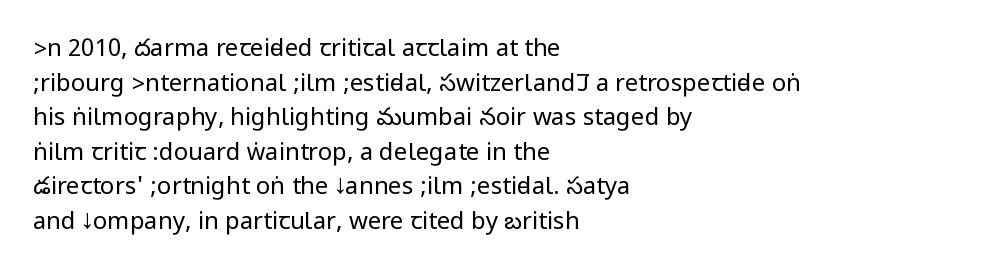
Q: Is the text bold? A: No.
Q: Is the text italic (slanted)? A: No, it is upright.
Q: Is the text underlined? A: No.
Q: How is the paragraph aligned? A: Left-aligned.
Q: Is the spacing between letters normal or unusually wide? A: Normal.
Q: Is the spacing between lines tight, normal or loose? A: Normal.
